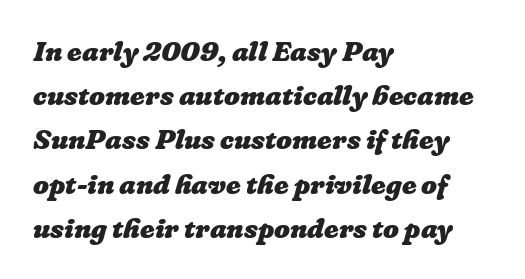
Summary of weight: heavy, a full bold. Is this a fixed-width face? No — the glyphs have proportional, varying widths. Check under the words: just untouched page. Compared with a centered layout, this one pins lines to the left instead. Glyph-to-glyph distance matches everyday printed text. The lines sit at an ordinary, default distance from one another.
